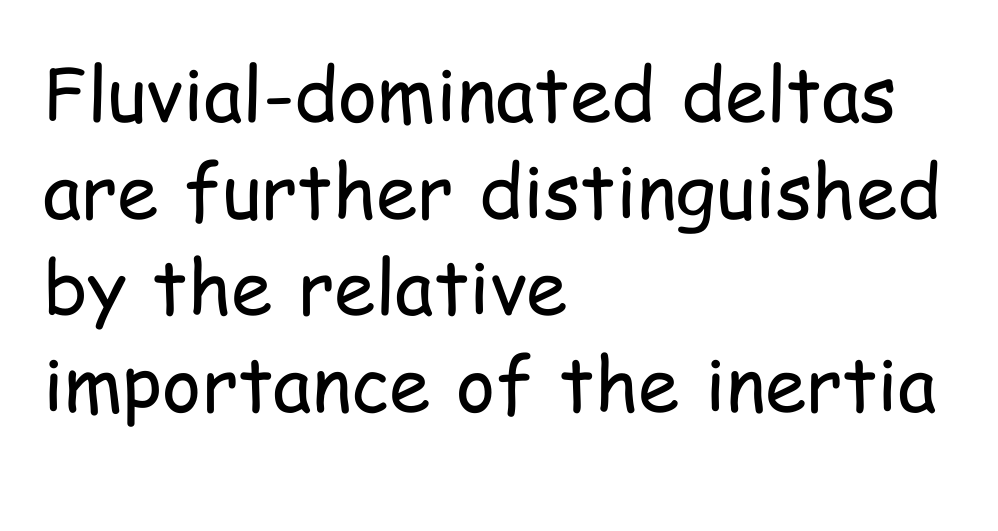
{"serif": "no", "italic": "no", "bold": "no", "weight": "regular", "width": "condensed", "stroke_contrast": "low", "x_height": "medium", "monospaced": "no", "underline": "no", "align": "left", "line_spacing": "normal", "line_spacing_ratio": 1.29, "letter_spacing": "normal", "letter_spacing_em": 0.0, "glyph_px": 75}
